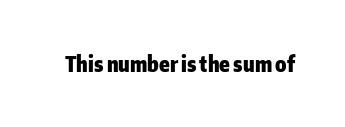
{"italic": "no", "bold": "yes", "underline": "no", "letter_spacing": "normal", "letter_spacing_em": 0.0, "glyph_px": 21}
